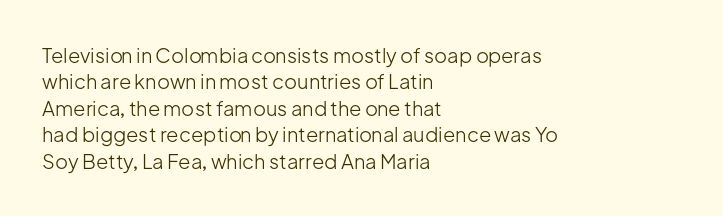
Characters remain perfectly vertical along every line. Rows of type keep a routine distance in the vertical direction. The face looks like a standard text weight, possibly lighter. Letter spacing: default. Each row of text sits above clean, open space.
